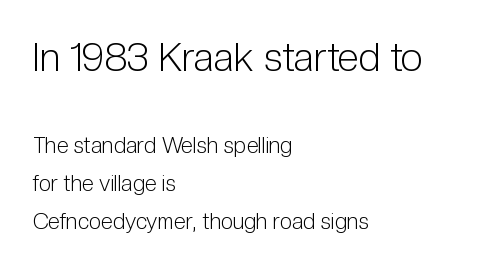
The image shows 39 px light, condensed sans-serif type, upright; set left-aligned, line spacing 1.73x, normal letter spacing, not underlined; the first (top) block is 1.77x larger; low stroke contrast and a medium x-height.
